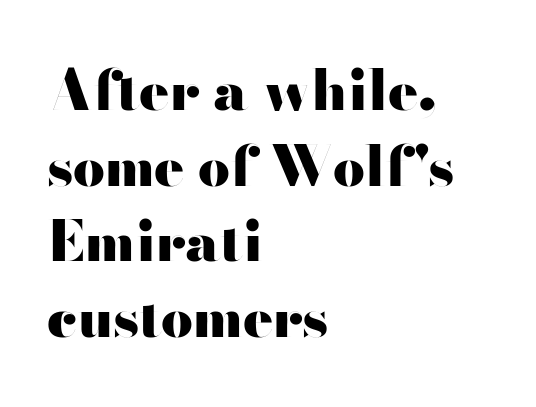
The image shows 56 px heavy, wide type, upright; set left-aligned, normal line spacing (1.35x), normal letter spacing, not underlined; high stroke contrast and a small x-height.
